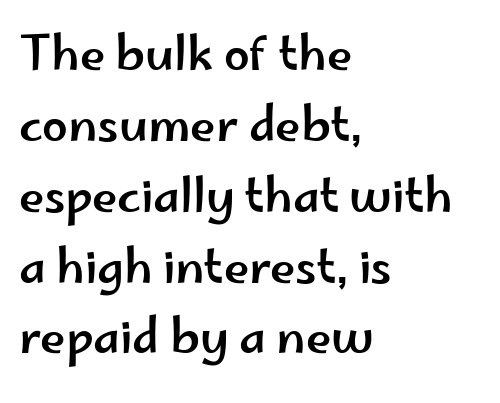
No italicization has been applied; the sample stays upright. The face used here is rendered with its standard letterfit. Reading down the column, the eye jumps a familiar distance to each next line. Decoration check: the copy has no underline.
